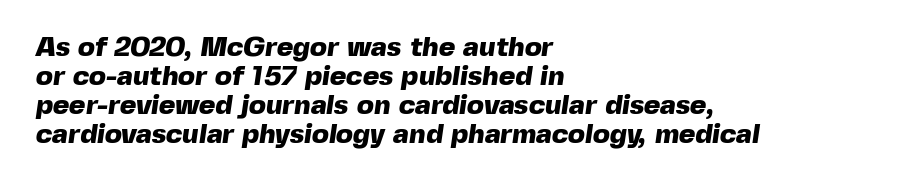
{"serif": "no", "bold": "yes", "weight": "heavy", "width": "normal", "x_height": "medium", "monospaced": "no", "underline": "no", "align": "left", "line_spacing": "tight", "line_spacing_ratio": 1.04, "letter_spacing": "normal", "letter_spacing_em": 0.0, "glyph_px": 28}
